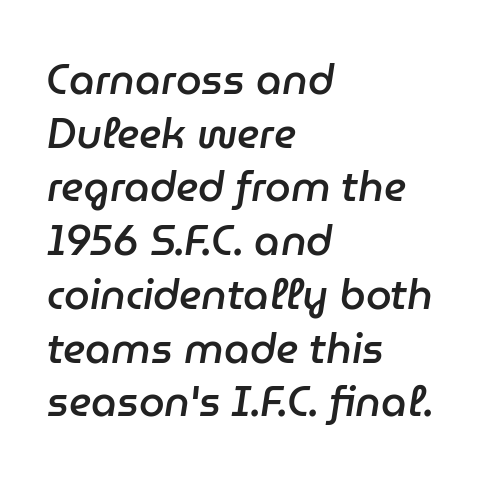
The image shows 41 px semibold type, italic (leaning right); set left-aligned, normal line spacing (1.31x), normal letter spacing, not underlined; low stroke contrast and a medium x-height.
